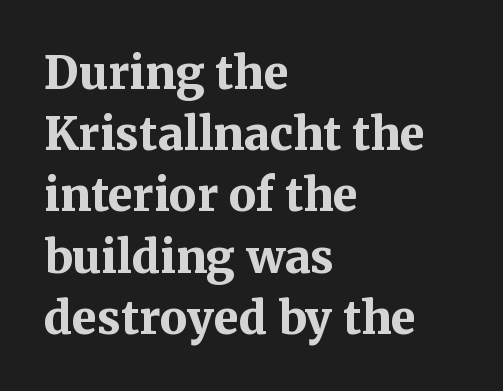
{"serif": "yes", "italic": "no", "bold": "yes", "weight": "bold", "width": "normal", "stroke_contrast": "medium", "x_height": "medium", "monospaced": "no", "underline": "no", "align": "left", "line_spacing": "normal", "line_spacing_ratio": 1.36, "letter_spacing": "normal", "letter_spacing_em": 0.0, "glyph_px": 45}
